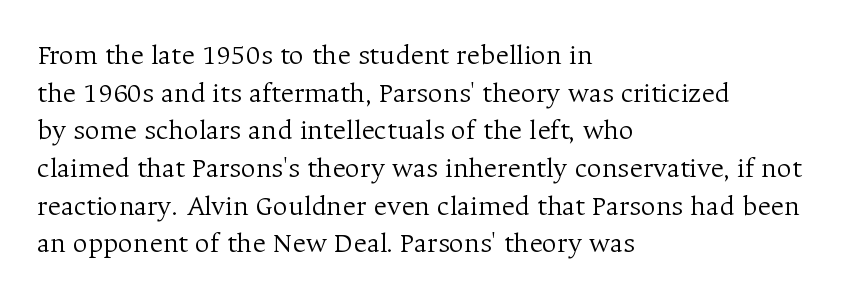
Stem width sits at or under what a default text font uses. The paragraph shown leans on its left margin. You could not count columns in this text — the font is proportionally spaced. The text was rendered using a seriffed face with decorative stroke endings. Every character sits straight up, as roman type does.
